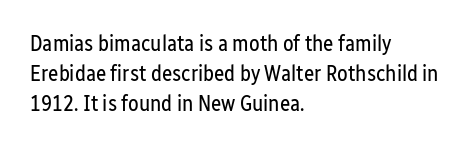
Q: Is the text bold? A: No.
Q: Is the text italic (slanted)? A: No, it is upright.
Q: Is the text underlined? A: No.
Q: How is the paragraph aligned? A: Left-aligned.
Q: Is the spacing between letters normal or unusually wide? A: Normal.
Q: Is the spacing between lines tight, normal or loose? A: Normal.
